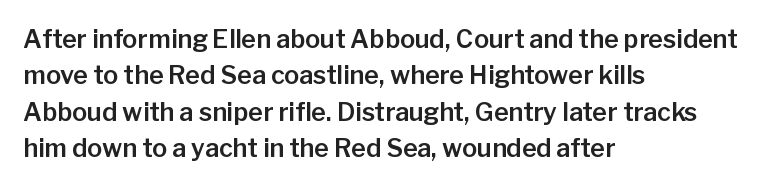
The image shows 25 px text type, upright; set left-aligned, normal line spacing (1.46x), normal letter spacing, not underlined.
